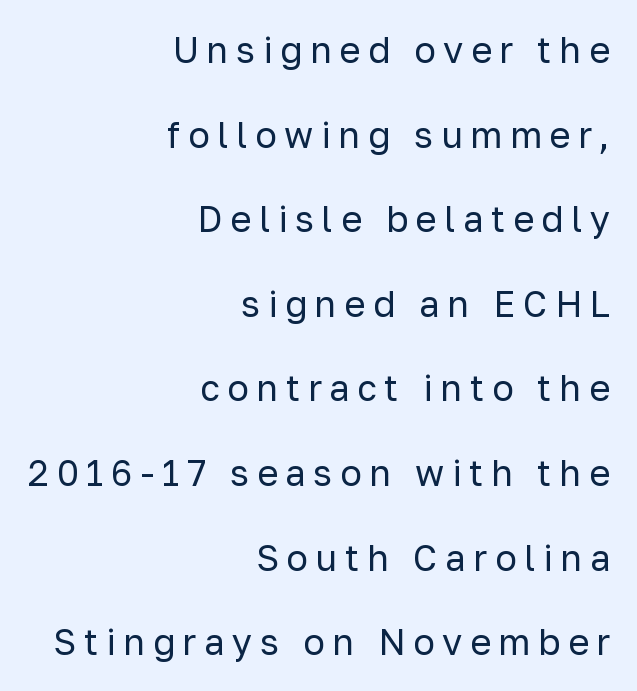
The passage shown is typed in a proportional face where columns would drift. Is this a sans? Yes — the strokes have no serifs. Anything drawn beneath the words? Only blank space. Every row of glyphs terminates at an identical x-position on the right.
